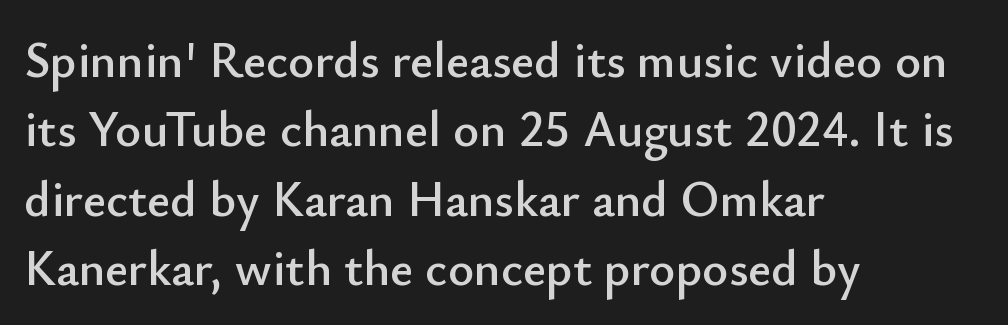
The image shows 50 px sans-serif type, upright; set left-aligned, normal line spacing (1.39x), normal letter spacing, not underlined; low stroke contrast and a small x-height.
